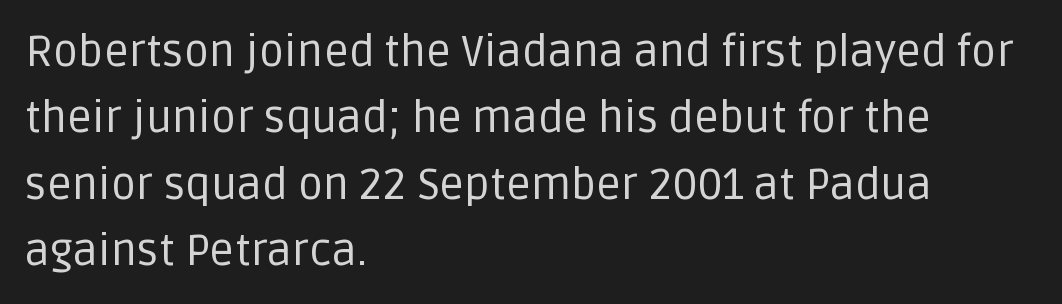
Baseline-to-baseline distance is the conventional proportion of letter height. The passage shown is not bold in any degree. Here the designer chose a conventional face with non-uniform glyph widths. Is this a sans? Yes — the strokes have no serifs.
